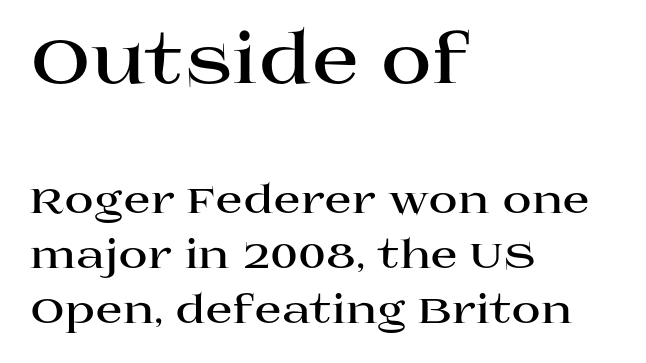
Horizontally, the lines are justified to the leading edge only. A typesetter would call this zero additional tracking. Ordinary non-slanted type is in use. Students, this is bold: see how much ink each stroke carries. One glance says typical: line gaps are just what's usual. I'd call this a serif setting — the letters wear small feet.
